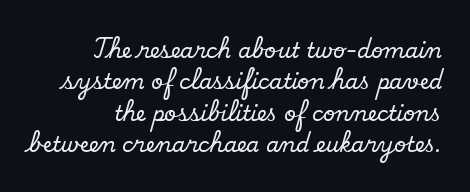
The image shows 21 px text type; set right-aligned, normal line spacing (1.5x), normal letter spacing, not underlined.
